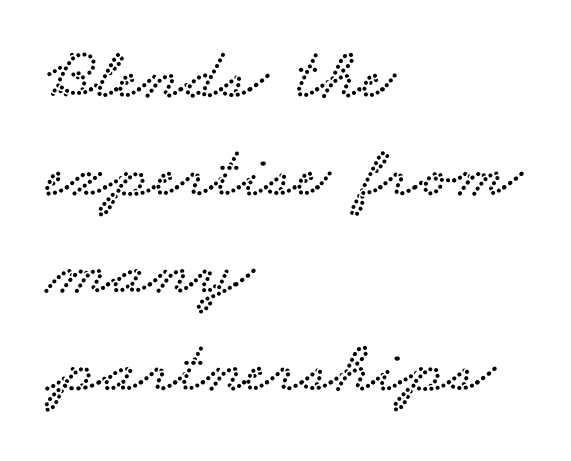
Q: Is the typeface a serif or a sans-serif typeface? A: Serif.
Q: Is the text underlined? A: No.
Q: How is the paragraph aligned? A: Left-aligned.
Q: Is the spacing between letters normal or unusually wide? A: Normal.
Q: Is the spacing between lines tight, normal or loose? A: Normal.
Q: Width (condensed, normal, or wide)? A: Wide.
Q: Stroke contrast? A: Low.
Q: x-height? A: Small.
Q: Monospaced? A: No.
